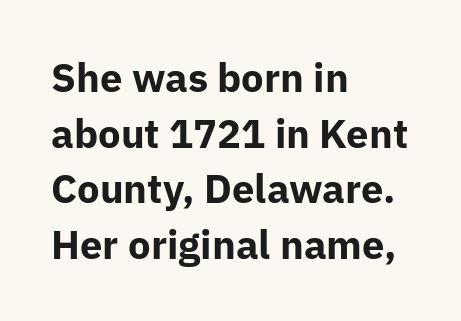
The image shows 40 px bold sans-serif type, upright; set left-aligned, normal line spacing (1.39x), normal letter spacing, not underlined; low stroke contrast and a medium x-height.
